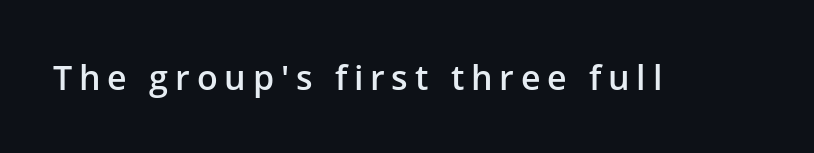
Q: Is the text bold? A: Semi-bold.
Q: Is the text italic (slanted)? A: No, it is upright.
Q: Is the typeface a serif or a sans-serif typeface? A: Sans-serif.
Q: Is the text underlined? A: No.
Q: Is the spacing between letters normal or unusually wide? A: Unusually wide.
Q: Width (condensed, normal, or wide)? A: Normal.
Q: Stroke contrast? A: Low.
Q: x-height? A: Medium.
Q: Monospaced? A: No.
